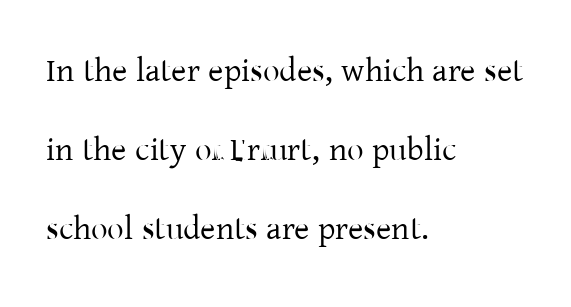
The image shows 33 px regular-weight serif type, upright; set left-aligned, loose line spacing (2.4x), normal letter spacing, not underlined; low stroke contrast and a medium x-height.
